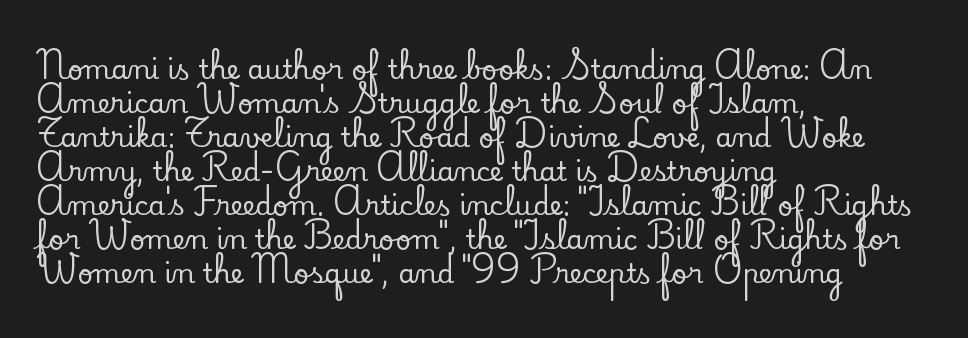
The image shows 27 px text type, upright; set left-aligned, normal line spacing (1.26x), normal letter spacing, not underlined.
